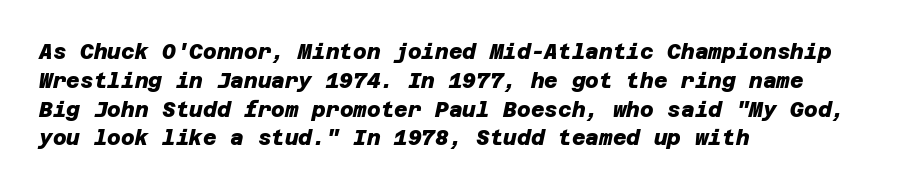
The strokes are fattened all the way to bold. The leading is moderate, giving the passage an even texture. The area under the type is left untouched. Teacher's note: observe the even left margin — that is flush-left alignment. Here the glyphs are tracked normally, forming tight word shapes.
